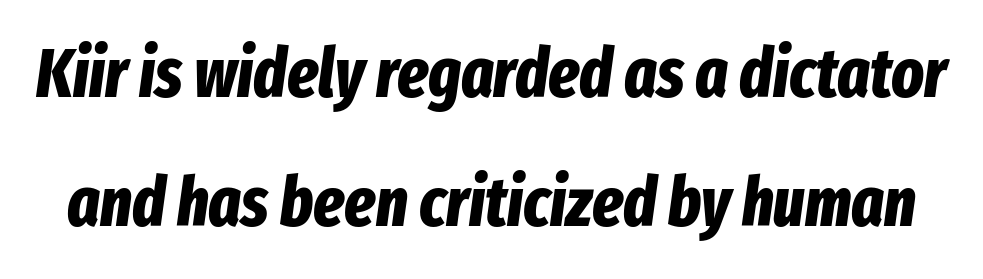
Q: Is the text bold? A: Yes.
Q: Is the text italic (slanted)? A: Yes, it leans right by about 8 degrees.
Q: Is the text underlined? A: No.
Q: Is the spacing between letters normal or unusually wide? A: Normal.
Q: Is the spacing between lines tight, normal or loose? A: Loose.
Q: Width (condensed, normal, or wide)? A: Condensed.
Q: Stroke contrast? A: Low.
Q: x-height? A: Medium.
Q: Monospaced? A: No.
